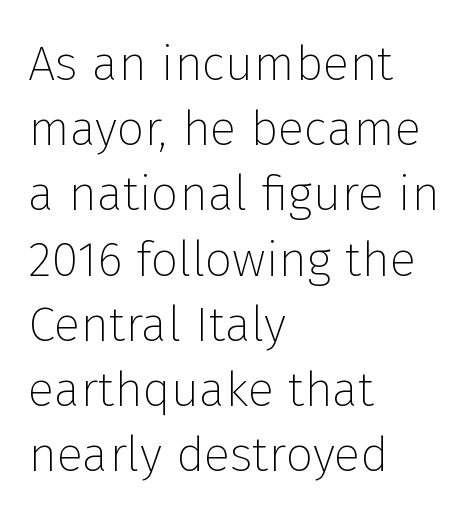
{"serif": "no", "italic": "no", "bold": "no", "weight": "thin", "width": "normal", "stroke_contrast": "low", "x_height": "medium", "monospaced": "no", "underline": "no", "align": "left", "line_spacing": "normal", "line_spacing_ratio": 1.33, "letter_spacing": "normal", "letter_spacing_em": 0.0, "glyph_px": 49}
